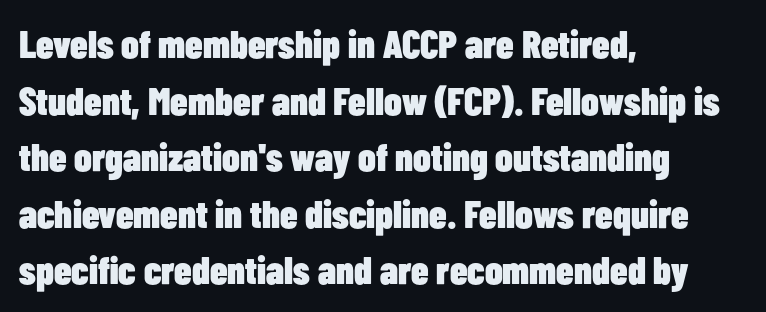
These lines are set flush left with a ragged right edge. I'd describe the lettering as bold — thick and assertive. The face used here is a sans, in the tradition of grotesques and geometrics. Is this a fixed-width face? No — the glyphs have proportional, varying widths. Any mark beneath the type? The region is blank. Vertical strokes here are truly vertical.
